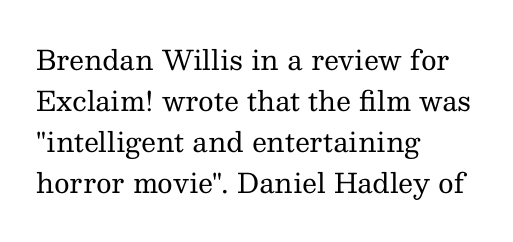
The image shows 27 px text type, upright; set left-aligned, normal line spacing (1.52x), normal letter spacing, not underlined.
